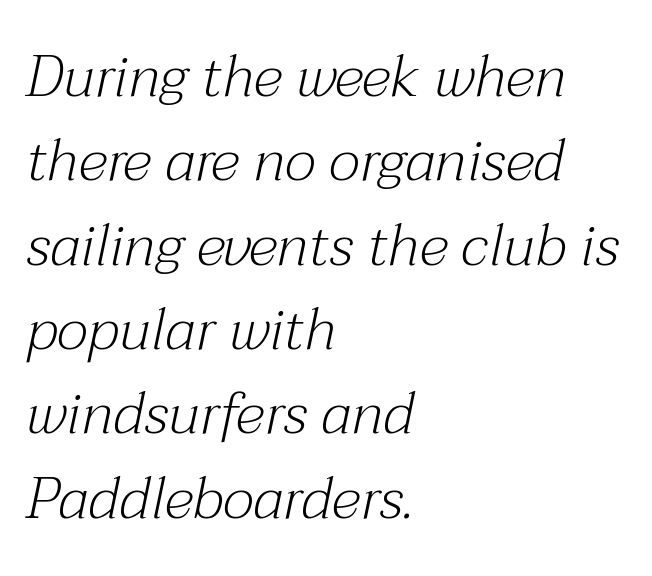
{"serif": "yes", "italic": "yes", "lean": "right", "slant_degrees": 12, "bold": "no", "weight": "light", "width": "normal", "stroke_contrast": "medium", "x_height": "medium", "monospaced": "no", "underline": "no", "align": "left", "line_spacing": "normal", "line_spacing_ratio": 1.43, "letter_spacing": "normal", "letter_spacing_em": 0.0, "glyph_px": 59}
